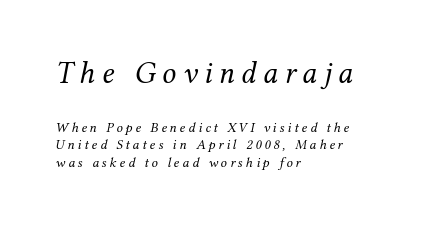
{"serif": "yes", "italic": "yes", "lean": "right", "slant_degrees": 12, "bold": "no", "weight": "regular", "width": "normal", "stroke_contrast": "medium", "x_height": "medium", "monospaced": "no", "underline": "no", "align": "left", "line_spacing": "normal", "line_spacing_ratio": 1.25, "letter_spacing": "wide", "letter_spacing_em": 0.21, "larger_block": "first", "size_ratio": 2.21, "glyph_px": 31}
